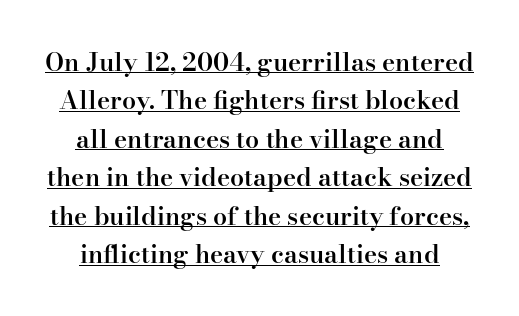
{"italic": "no", "bold": "semi", "underline": "yes", "align": "center", "line_spacing": "normal", "line_spacing_ratio": 1.54, "letter_spacing": "normal", "letter_spacing_em": 0.0, "glyph_px": 25}
